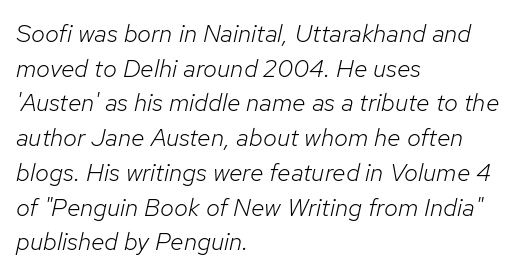
Q: Is the text bold? A: No.
Q: Is the text italic (slanted)? A: Yes, it leans right by about 12 degrees.
Q: Is the text underlined? A: No.
Q: How is the paragraph aligned? A: Left-aligned.
Q: Is the spacing between letters normal or unusually wide? A: Normal.
Q: Is the spacing between lines tight, normal or loose? A: Normal.
